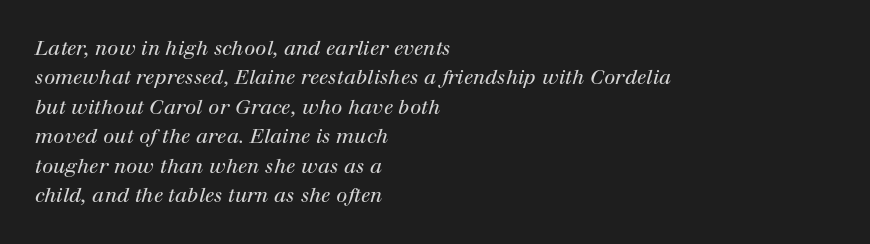
The image shows 20 px text type, italic (leaning right); set left-aligned, normal line spacing (1.47x), normal letter spacing, not underlined.
